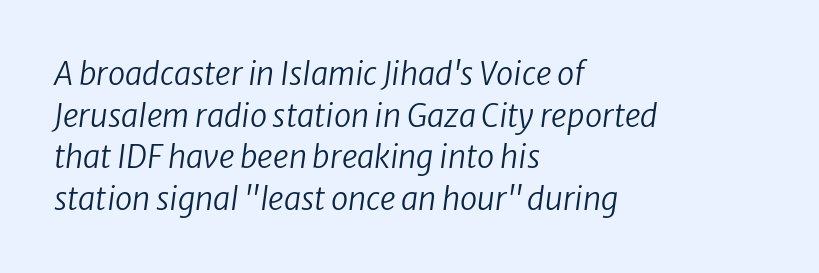
This rendering features lettering with no underline. The rows are spaced the way most documents space them. This is not heavy type; no bold has been used. The lettering tilts uniformly, giving the passage an italic look. Do the characters align in a grid? No, the font is proportional. Letter spacing: default.
